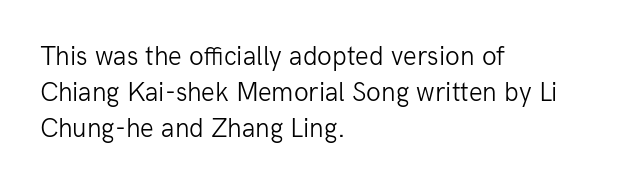
Q: Is the text bold? A: No.
Q: Is the text italic (slanted)? A: No, it is upright.
Q: Is the text underlined? A: No.
Q: How is the paragraph aligned? A: Left-aligned.
Q: Is the spacing between letters normal or unusually wide? A: Normal.
Q: Is the spacing between lines tight, normal or loose? A: Normal.
